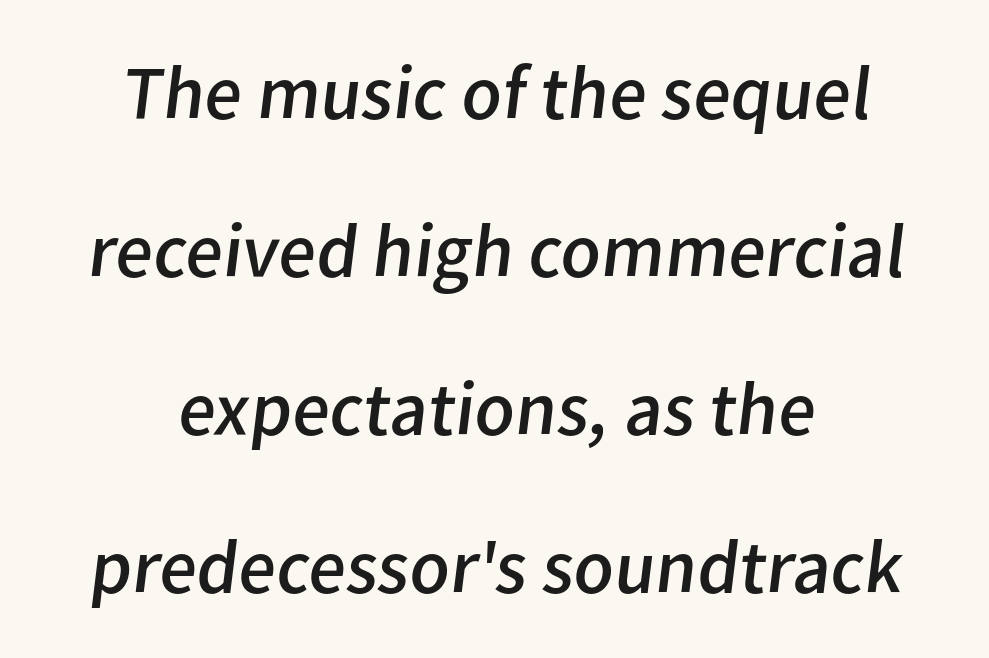
Q: Is the text bold? A: No.
Q: Is the typeface a serif or a sans-serif typeface? A: Sans-serif.
Q: Is the text underlined? A: No.
Q: How is the paragraph aligned? A: Centered.
Q: Is the spacing between letters normal or unusually wide? A: Normal.
Q: Is the spacing between lines tight, normal or loose? A: Loose.
Q: Width (condensed, normal, or wide)? A: Normal.
Q: Stroke contrast? A: Low.
Q: x-height? A: Medium.
Q: Monospaced? A: No.
